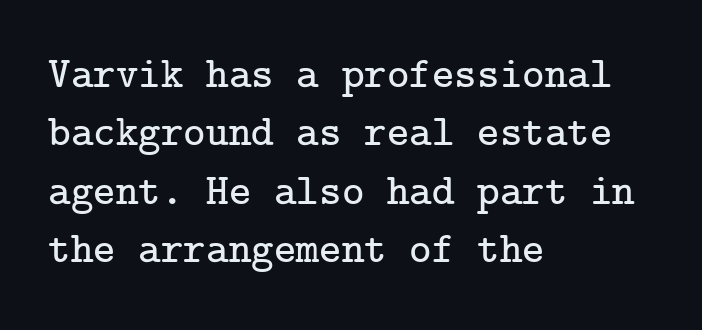
Little horizontal feet cap the strokes, marking this as serif type. Every stem runs plumb, perpendicular to the baseline. This sample is left-justified, so line endings fall wherever the words run out. One glance says typical: line gaps are just what's usual. Caption: standard tracking, unaltered.
